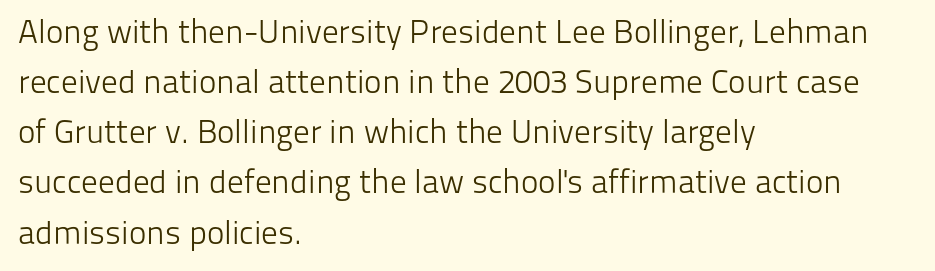
The image shows 33 px light sans-serif type, upright; set left-aligned, normal line spacing (1.52x), normal letter spacing, not underlined; low stroke contrast and a medium x-height.
